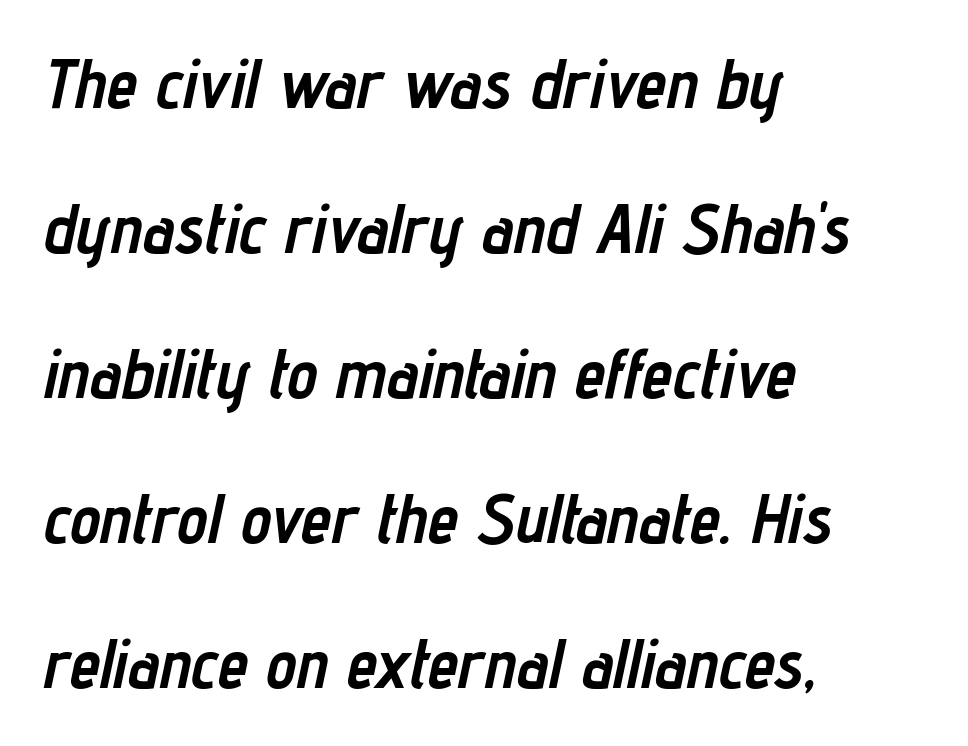
The image shows 69 px semibold, condensed type, italic (leaning right); set left-aligned, loose line spacing (2.1x), normal letter spacing, not underlined; low stroke contrast and a medium x-height.
